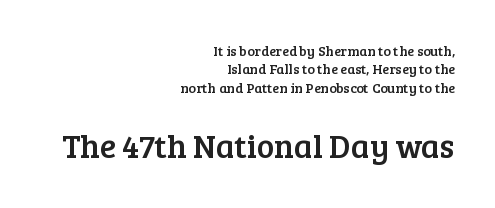
Does the type have serifs? Yes, each stem ends in a small foot. Compared with a flush-left layout, this one pins lines to the opposite, right side. The strip under each line holds only bare page. These lines are rendered in a variable-pitch font.
